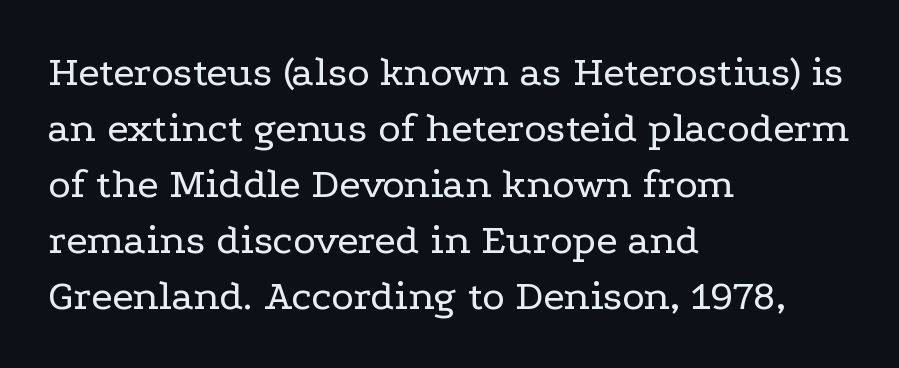
Q: Is the text bold? A: No.
Q: Is the text italic (slanted)? A: No, it is upright.
Q: Is the typeface a serif or a sans-serif typeface? A: Serif.
Q: Is the text underlined? A: No.
Q: How is the paragraph aligned? A: Left-aligned.
Q: Is the spacing between letters normal or unusually wide? A: Normal.
Q: Is the spacing between lines tight, normal or loose? A: Normal.
Q: Width (condensed, normal, or wide)? A: Wide.
Q: Stroke contrast? A: Low.
Q: x-height? A: Medium.
Q: Monospaced? A: No.
